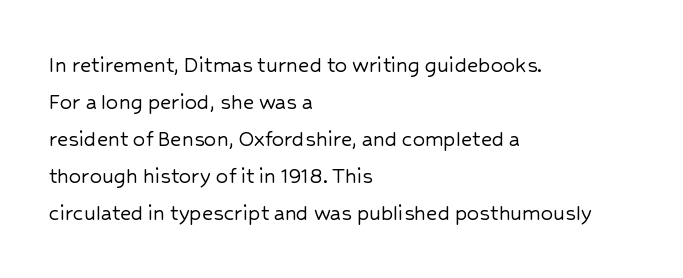
Q: Is the text italic (slanted)? A: No, it is upright.
Q: Is the text underlined? A: No.
Q: How is the paragraph aligned? A: Left-aligned.
Q: Is the spacing between letters normal or unusually wide? A: Normal.
Q: Is the spacing between lines tight, normal or loose? A: Normal.
